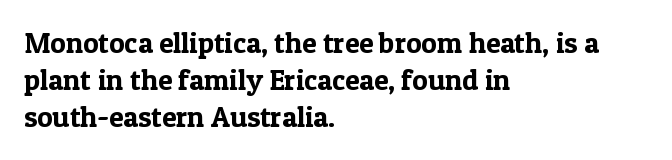
The image shows 29 px serif type, upright; set left-aligned, normal line spacing (1.28x), normal letter spacing, not underlined; a medium x-height.
